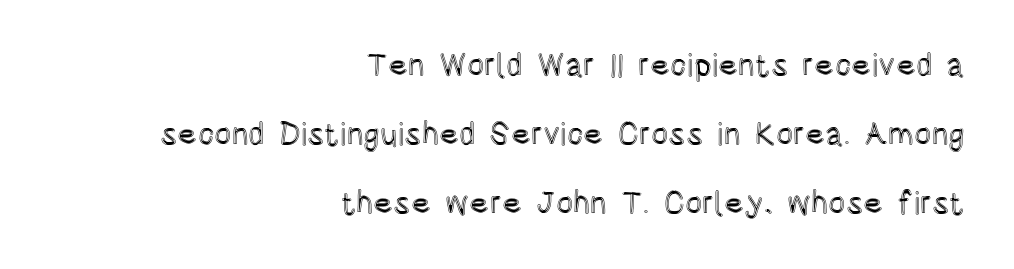
{"italic": "no", "width": "condensed", "x_height": "large", "monospaced": "no", "underline": "no", "align": "right", "line_spacing": "loose", "line_spacing_ratio": 2.15, "letter_spacing": "normal", "letter_spacing_em": 0.0, "glyph_px": 32}
